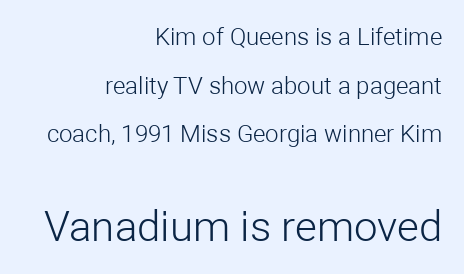
The image shows 42 px light sans-serif type, upright; set right-aligned, loose line spacing (2.03x), normal letter spacing, not underlined; the second (bottom) block is 1.75x larger; low stroke contrast and a medium x-height.
